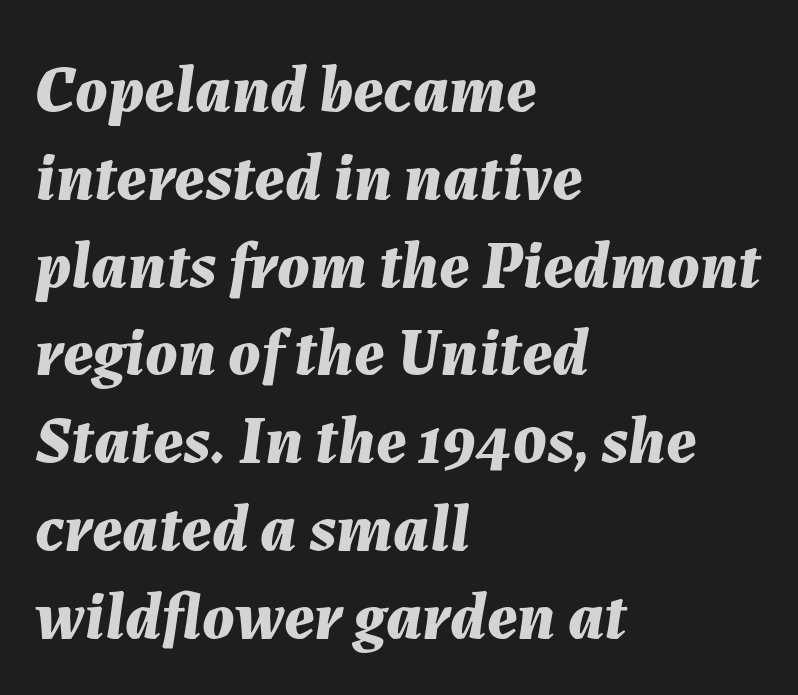
Italic: yes, the glyphs are oblique. Here the designer chose a conventional face with non-uniform glyph widths. Look at the tracking — it's just the regular setting, nothing added. How would I describe the line gaps? Plain and ordinary.
